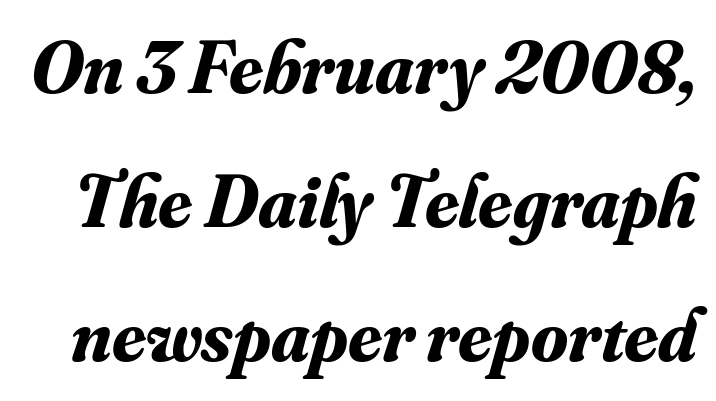
The image shows 75 px bold serif type, italic (leaning right); set line spacing 1.79x, normal letter spacing, not underlined; medium stroke contrast and a small x-height.
